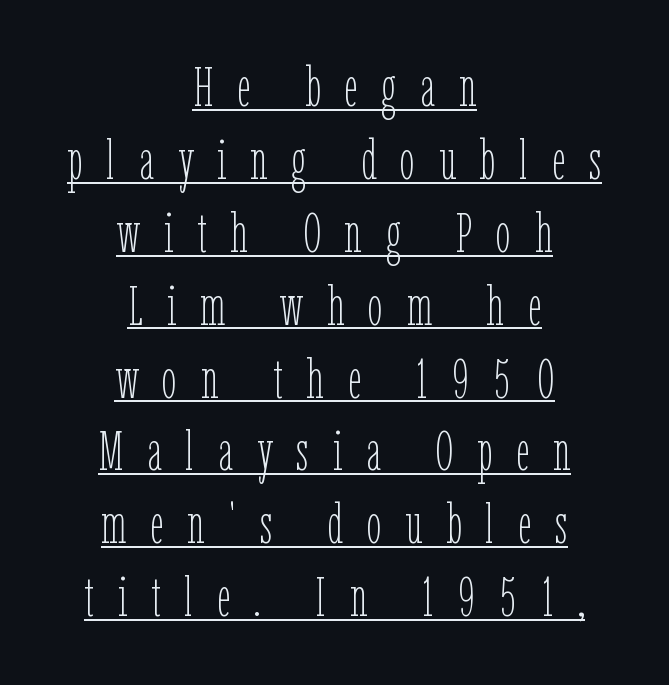
{"italic": "no", "bold": "no", "weight": "thin", "width": "condensed", "stroke_contrast": "low", "x_height": "medium", "monospaced": "no", "underline": "yes", "align": "center", "line_spacing": "normal", "line_spacing_ratio": 1.35, "letter_spacing": "wide", "letter_spacing_em": 0.44, "glyph_px": 54}
